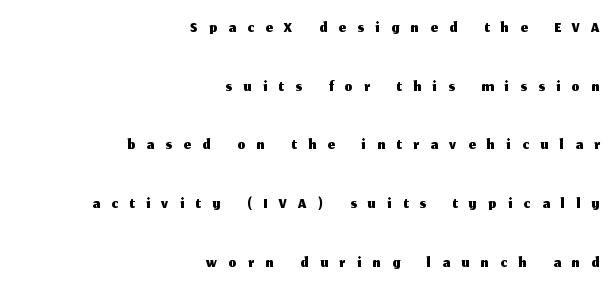
{"italic": "no", "underline": "no", "align": "right", "line_spacing": "loose", "line_spacing_ratio": 2.35, "letter_spacing": "wide", "letter_spacing_em": 0.47, "glyph_px": 25}
